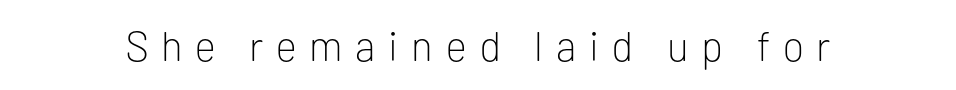
{"serif": "no", "italic": "no", "bold": "no", "weight": "light", "width": "normal", "stroke_contrast": "low", "x_height": "medium", "monospaced": "no", "underline": "no", "letter_spacing": "wide", "letter_spacing_em": 0.31, "glyph_px": 41}
